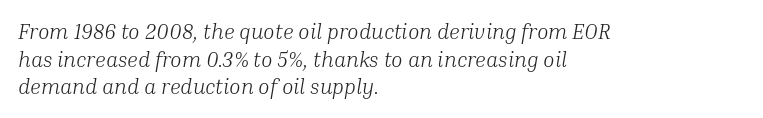
The image shows 21 px text type, italic (leaning right); set left-aligned, normal line spacing (1.32x), normal letter spacing, not underlined.
